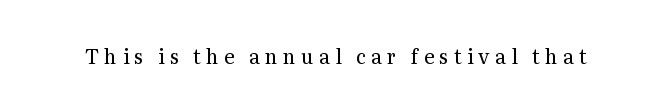
{"italic": "no", "bold": "no", "underline": "no", "letter_spacing": "wide", "letter_spacing_em": 0.26, "glyph_px": 20}
